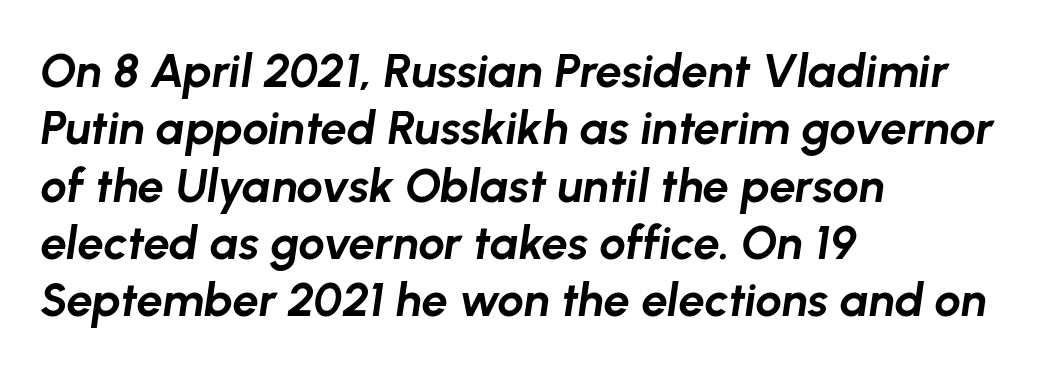
You'd pick this weight for a headline — it's a proper bold. The passage shown is not underscored anywhere. Posture: slanted. Every row of glyphs begins at an identical x-position on the left. You could not count columns in this text — the font is proportionally spaced. You could call the tracking neutral — neither tight nor loose.
